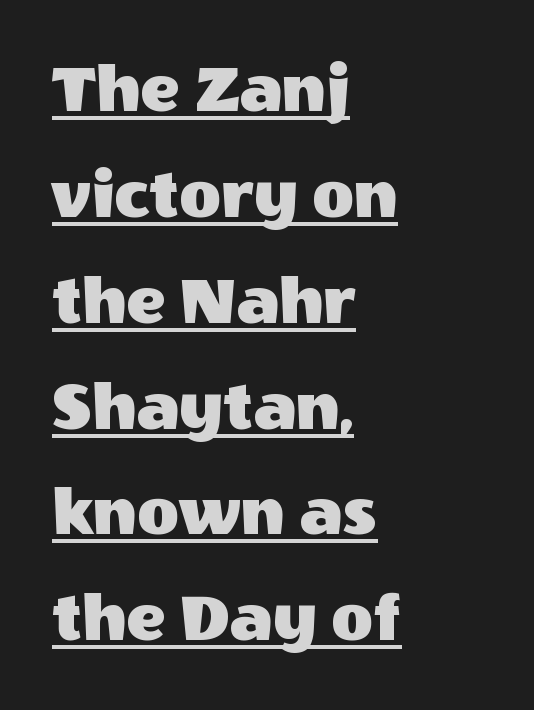
The image shows 72 px sans-serif type, upright; set left-aligned, normal line spacing (1.47x), normal letter spacing, underlined; a large x-height.
